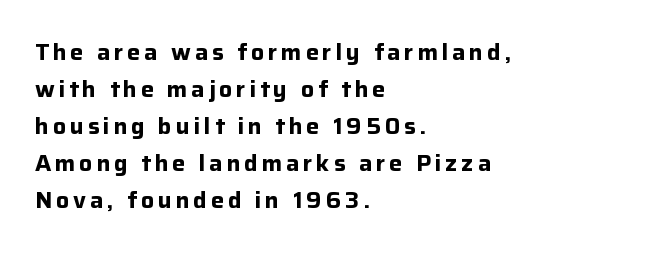
This block has exactly the height ordinary leading produces. The rag falls on the right side of this text block. The strokes are fattened all the way to bold. A typesetter would mark this as roman, not italic. Words float on clear page, feet unadorned.
